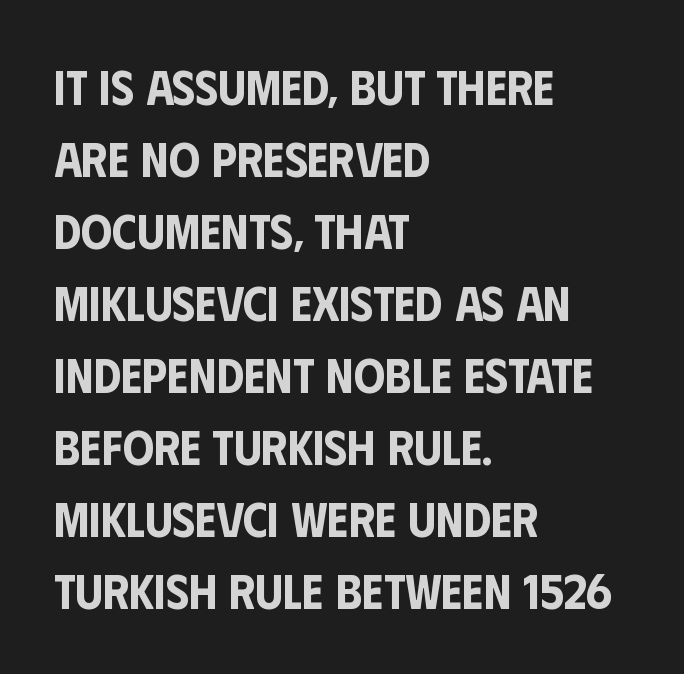
The image shows 49 px condensed sans-serif type, upright; set left-aligned, normal line spacing (1.47x), normal letter spacing, not underlined; low stroke contrast and a large x-height.
